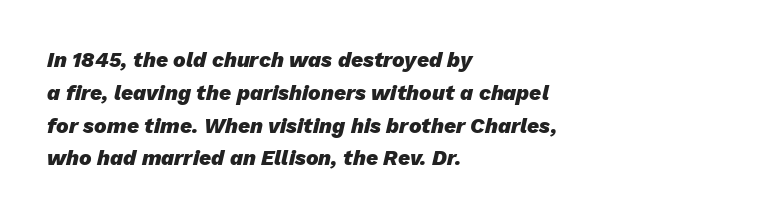
The image shows 21 px bold type, italic (leaning right); set left-aligned, normal line spacing (1.56x), normal letter spacing, not underlined.
